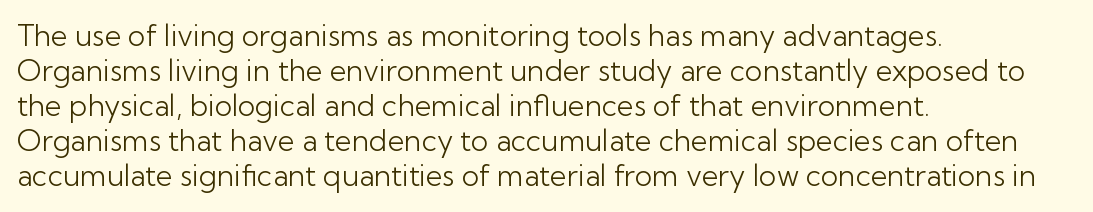
{"serif": "no", "italic": "no", "bold": "no", "weight": "light", "width": "normal", "stroke_contrast": "low", "x_height": "medium", "monospaced": "no", "underline": "no", "align": "left", "line_spacing_ratio": 1.21, "letter_spacing": "normal", "letter_spacing_em": 0.0, "glyph_px": 29}
